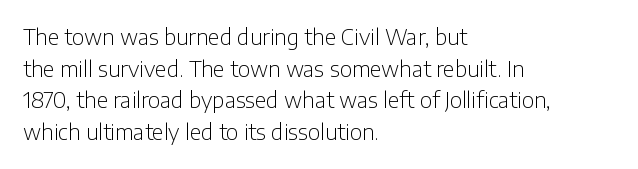
Style check: upright. Leftover space on each line is placed entirely after the last word. The rows are spaced the way most documents space them. The font is comparable to plain body text, perhaps lighter. Honestly, there is no underline to notice here at all. Nobody touched the tracking dial on this one.
